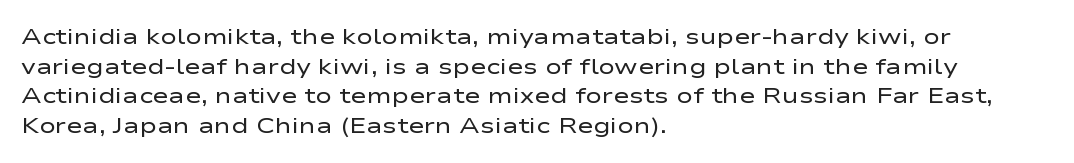
Q: Is the text bold? A: No.
Q: Is the text italic (slanted)? A: No, it is upright.
Q: Is the text underlined? A: No.
Q: How is the paragraph aligned? A: Left-aligned.
Q: Is the spacing between letters normal or unusually wide? A: Normal.
Q: Is the spacing between lines tight, normal or loose? A: Normal.
